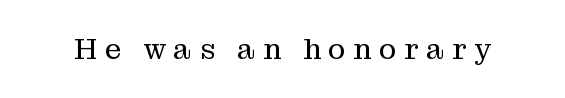
Q: Is the text bold? A: No.
Q: Is the text italic (slanted)? A: No, it is upright.
Q: Is the typeface a serif or a sans-serif typeface? A: Serif.
Q: Is the text underlined? A: No.
Q: Is the spacing between letters normal or unusually wide? A: Unusually wide.
Q: Width (condensed, normal, or wide)? A: Normal.
Q: Stroke contrast? A: Medium.
Q: x-height? A: Medium.
Q: Monospaced? A: No.
